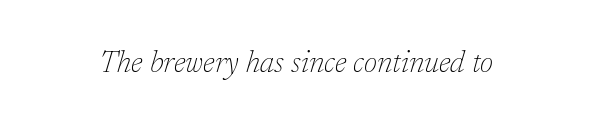
Tracking value appears to be zero — textbook default spacing. Summary of weight: not heavy and not bold. The typeface chosen for these lines features serifs. Do the characters align in a grid? No, the font is proportional. These lines were composed using italics. The specimen omits any rule beneath the text block's lines.
